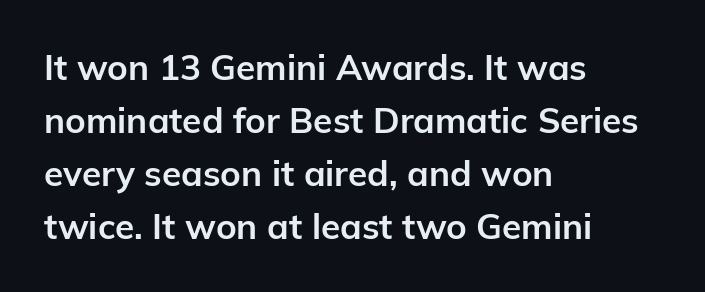
The image shows 35 px bold sans-serif type, upright; set left-aligned, normal line spacing (1.51x), normal letter spacing, not underlined; low stroke contrast and a medium x-height.
